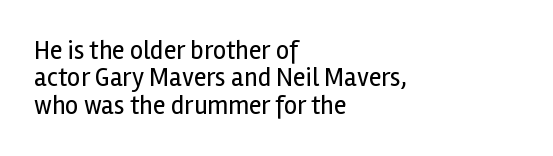
Check under the words: just untouched page. Style check: upright. Leading: reduced. Observe the ordinary spacing: letters are neighbours, not strangers.
